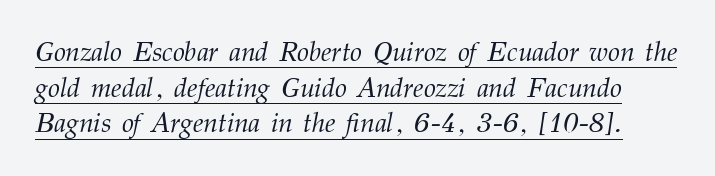
The image shows 27 px text type, italic (leaning right); set normal line spacing (1.32x), normal letter spacing, underlined.
